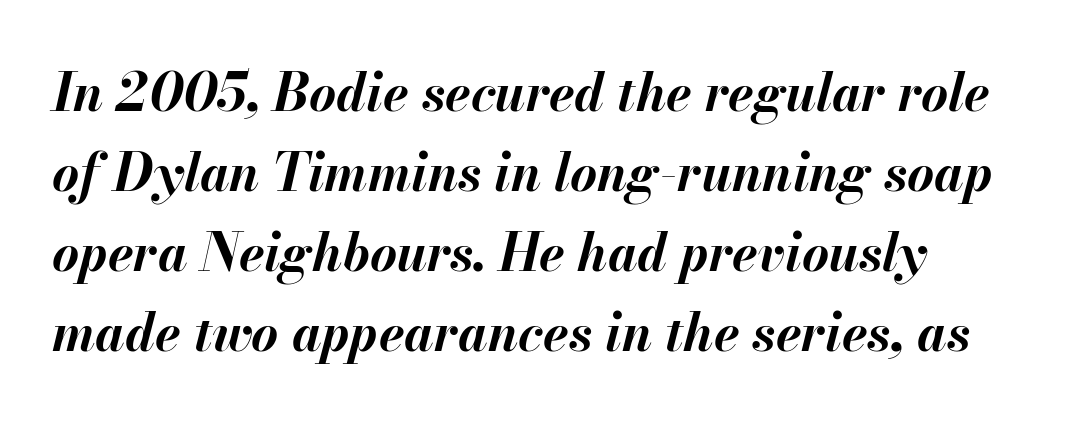
Q: Is the text bold? A: Yes.
Q: Is the text italic (slanted)? A: Yes, it leans right by about 13 degrees.
Q: Is the text underlined? A: No.
Q: How is the paragraph aligned? A: Left-aligned.
Q: Is the spacing between letters normal or unusually wide? A: Normal.
Q: Is the spacing between lines tight, normal or loose? A: Normal.
Q: Width (condensed, normal, or wide)? A: Normal.
Q: Stroke contrast? A: Medium.
Q: x-height? A: Small.
Q: Monospaced? A: No.
